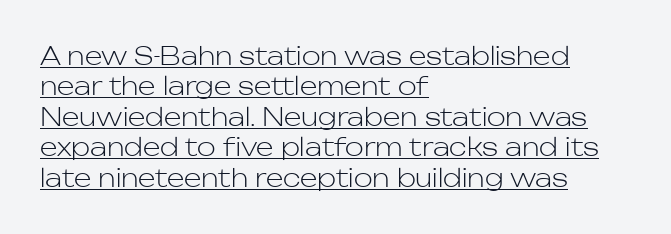
{"italic": "no", "bold": "no", "underline": "yes", "align": "left", "line_spacing_ratio": 1.22, "letter_spacing": "normal", "letter_spacing_em": 0.0, "glyph_px": 25}
